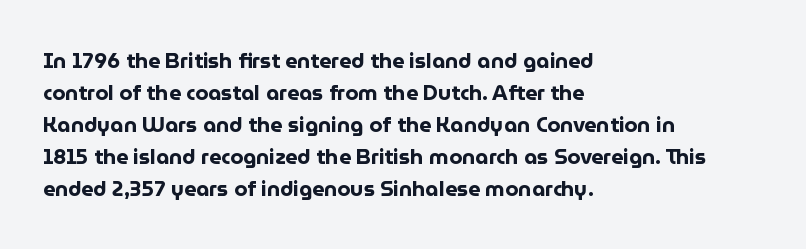
The image shows 21 px bold type, upright; set left-aligned, normal line spacing (1.52x), normal letter spacing, not underlined.
